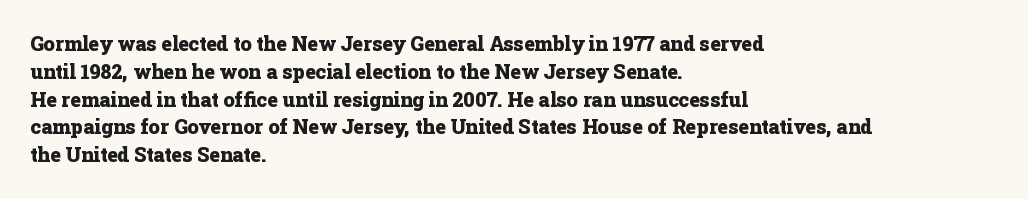
Is there any slant? The stems are plumb. Notice how thick the strokes are: this is what a full bold looks like. The vertical gap from one line to the next is medium. Leftover space on each line is placed entirely after the last word. The zone under the glyphs is completely vacant.
